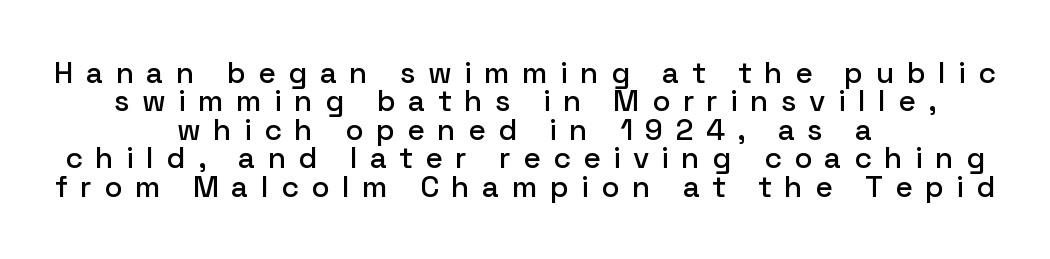
{"serif": "no", "italic": "no", "width": "normal", "stroke_contrast": "low", "x_height": "medium", "monospaced": "no", "underline": "no", "align": "center", "line_spacing": "tight", "line_spacing_ratio": 0.95, "letter_spacing": "wide", "letter_spacing_em": 0.41, "glyph_px": 30}
